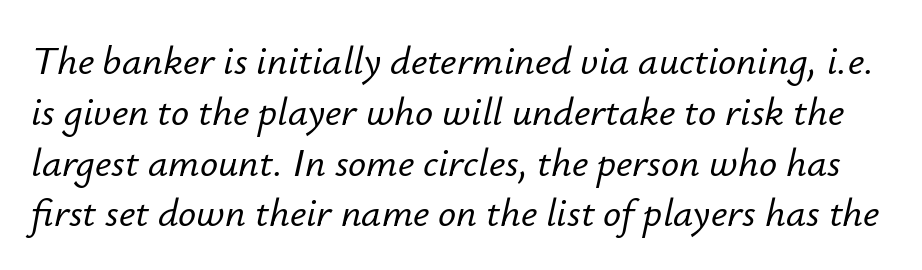
Decoration check: the copy has no underline. Words appear dense and cohesive because spacing is normal. The rendering applies a slant to the glyphs. The letters advance in unequal steps, a hallmark of proportional type. Regarding leading, the lines here are spaced in the standard way.
